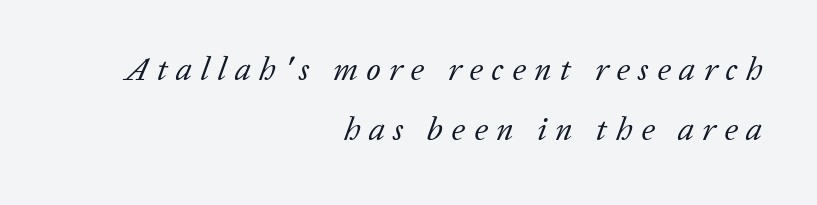
{"serif": "yes", "italic": "yes", "lean": "right", "slant_degrees": 20, "bold": "no", "weight": "regular", "width": "normal", "stroke_contrast": "low", "x_height": "medium", "monospaced": "no", "underline": "no", "align": "right", "line_spacing_ratio": 1.83, "letter_spacing": "wide", "letter_spacing_em": 0.26, "glyph_px": 33}
